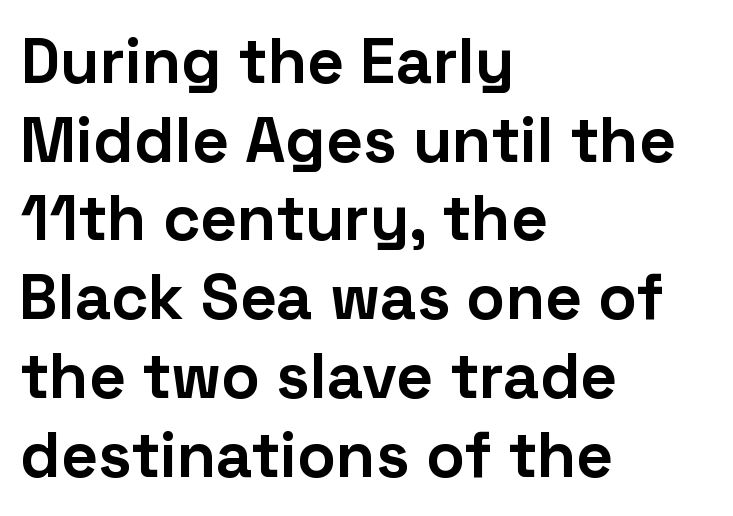
Do the characters align in a grid? No, the font is proportional. The letters stand upright; this is a roman face. Honestly, the letter spacing is just normal — you wouldn't notice it. These words are printed bold, with thick strokes throughout. The strip under each line holds only bare page. Each line starts at the same left margin while the right side varies.
